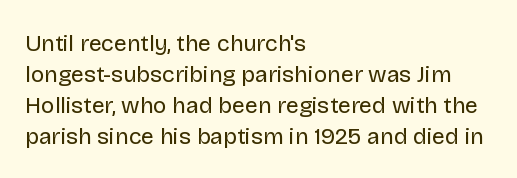
Posture: upright roman. The ragged edge is on the right, which tells us the setting is flush left. Reading down the column, the eye jumps a familiar distance to each next line. The specimen omits any rule beneath the text block's lines. The face looks like a standard text weight, possibly lighter.
